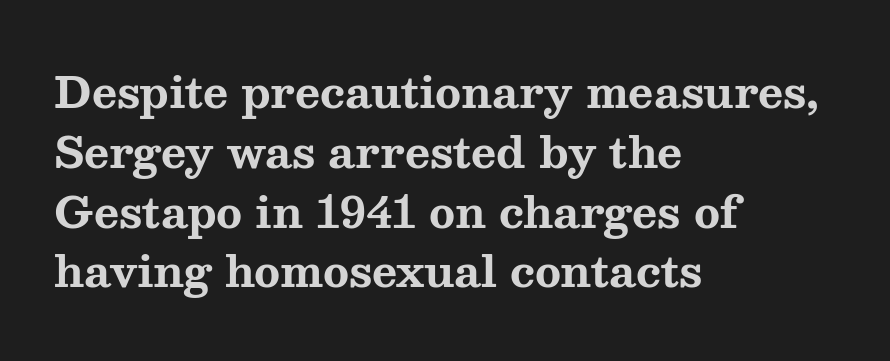
The image shows 43 px bold, wide serif type, upright; set left-aligned, normal line spacing (1.39x), normal letter spacing, not underlined; medium stroke contrast and a medium x-height.
